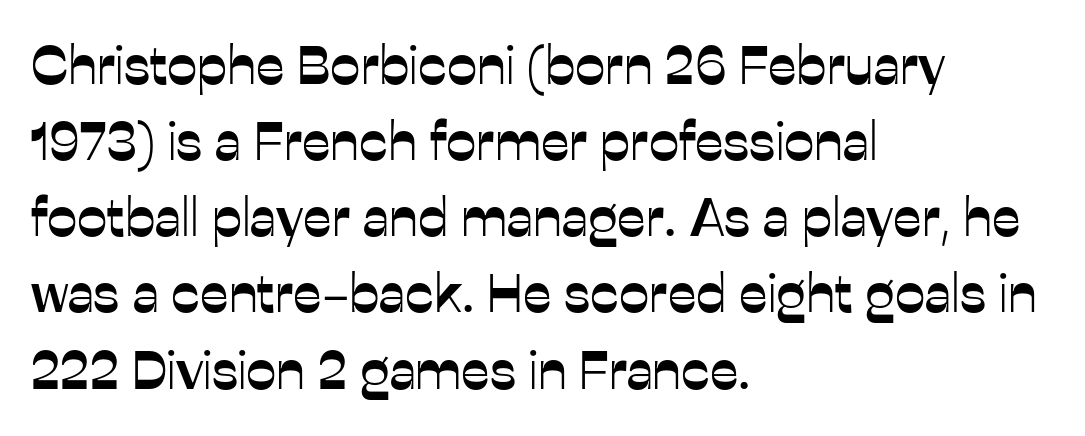
The image shows 54 px sans-serif type, upright; set left-aligned, normal line spacing (1.41x), normal letter spacing, not underlined; low stroke contrast and a medium x-height.
